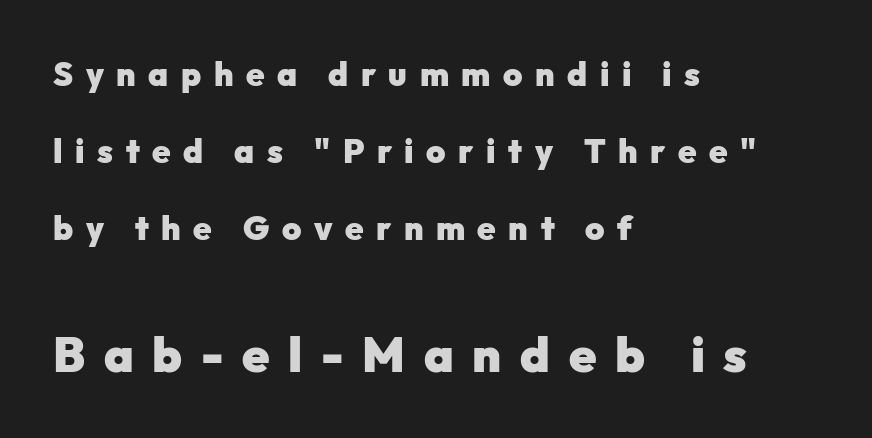
The image shows 49 px heavy sans-serif type, upright; set left-aligned, loose line spacing (2.33x), unusually wide letter spacing (+0.38 em), not underlined; the second (bottom) block is 1.48x larger; low stroke contrast and a medium x-height.
